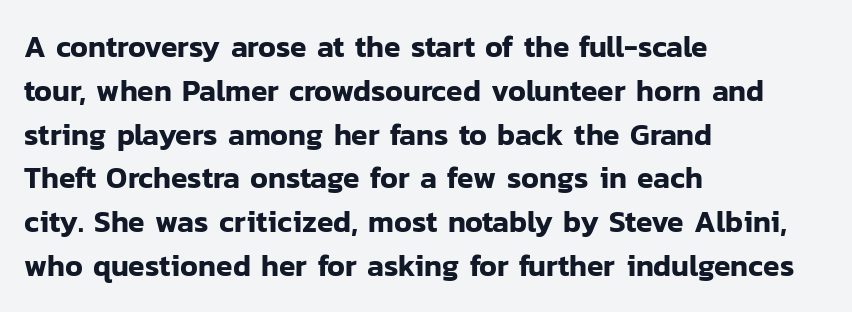
The image shows 30 px sans-serif type, upright; set left-aligned, normal line spacing (1.46x), normal letter spacing, not underlined; low stroke contrast and a medium x-height.
